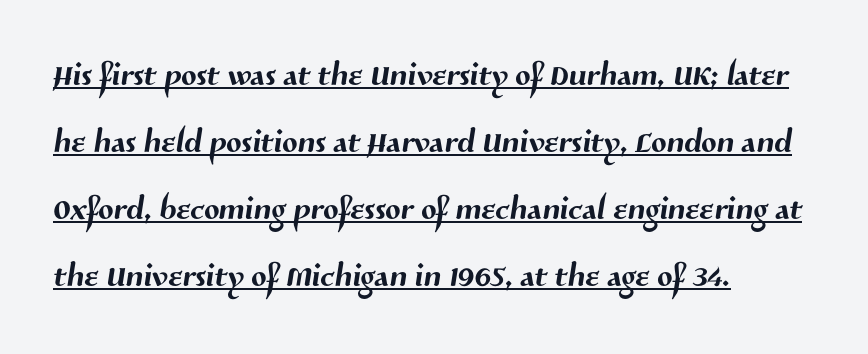
{"serif": "no", "width": "normal", "stroke_contrast": "medium", "x_height": "medium", "monospaced": "no", "underline": "yes", "align": "left", "line_spacing": "normal", "line_spacing_ratio": 1.49, "letter_spacing": "normal", "letter_spacing_em": 0.0, "glyph_px": 45}
